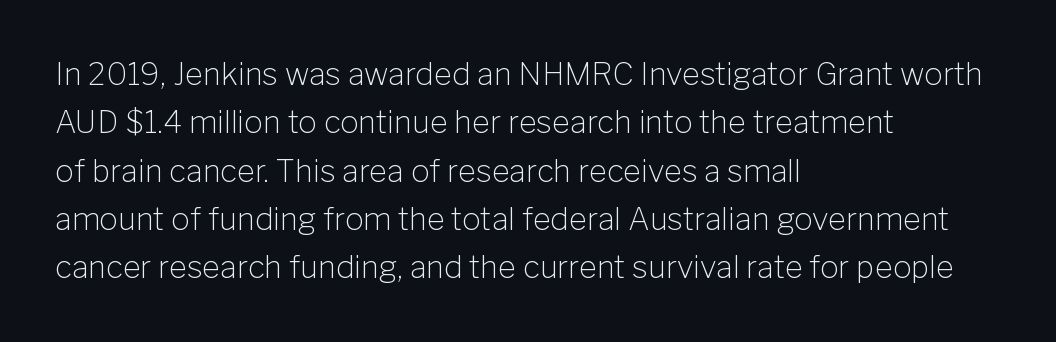
{"serif": "no", "italic": "no", "bold": "no", "weight": "light", "width": "normal", "stroke_contrast": "low", "x_height": "medium", "monospaced": "no", "underline": "no", "align": "left", "line_spacing": "normal", "line_spacing_ratio": 1.56, "letter_spacing": "normal", "letter_spacing_em": 0.0, "glyph_px": 31}
